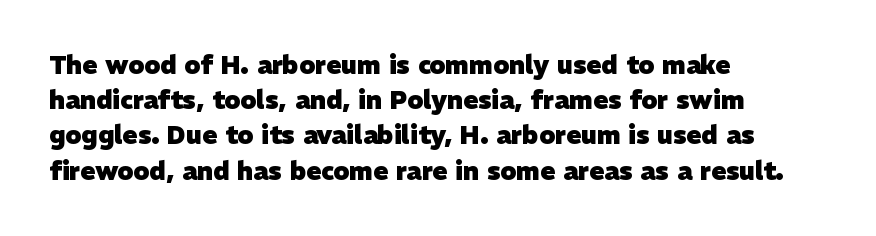
Underlining? Definitely not there. A full-strength bold gives these letters their thick strokes. The horizontal fit of the characters is conventional and even. These lines stack with their left ends in a neat column.
